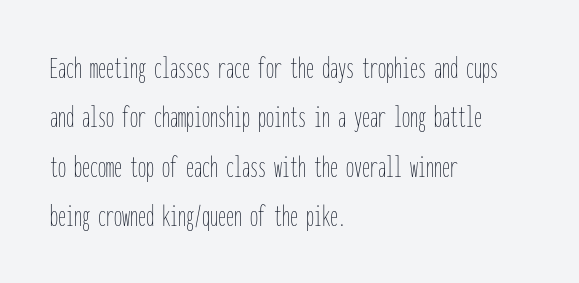
Q: Is the text bold? A: No.
Q: Is the text italic (slanted)? A: No, it is upright.
Q: Is the text underlined? A: No.
Q: How is the paragraph aligned? A: Left-aligned.
Q: Is the spacing between letters normal or unusually wide? A: Normal.
Q: Is the spacing between lines tight, normal or loose? A: Normal.
Q: Width (condensed, normal, or wide)? A: Condensed.
Q: Stroke contrast? A: Low.
Q: x-height? A: Medium.
Q: Monospaced? A: Yes.
